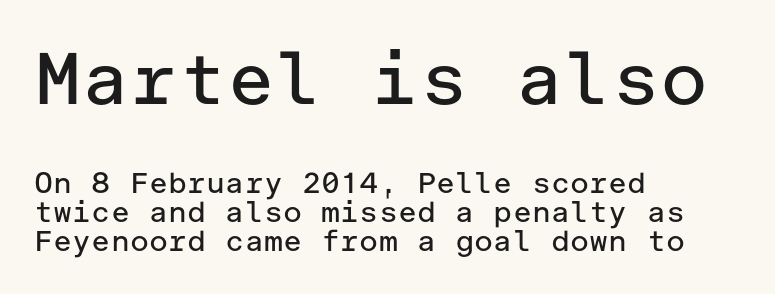
The image shows 73 px regular-weight sans-serif type, upright; set left-aligned, tight line spacing (1.0x), normal letter spacing, not underlined; the first (top) block is 2.52x larger; low stroke contrast and a medium x-height.
